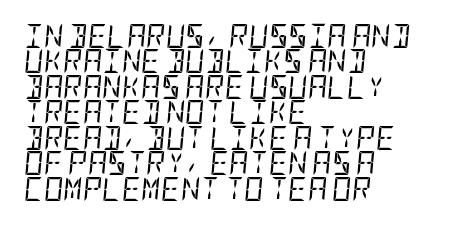
Q: Is the text bold? A: No.
Q: Is the text italic (slanted)? A: Yes, it leans right by about 5 degrees.
Q: Is the text underlined? A: No.
Q: How is the paragraph aligned? A: Left-aligned.
Q: Is the spacing between letters normal or unusually wide? A: Normal.
Q: Is the spacing between lines tight, normal or loose? A: Tight.
